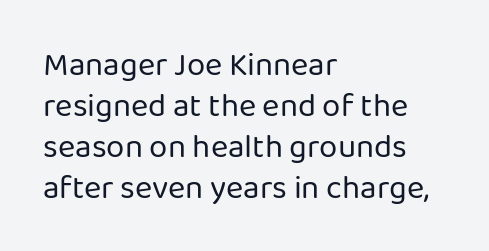
Q: Is the text bold? A: No.
Q: Is the text italic (slanted)? A: No, it is upright.
Q: Is the typeface a serif or a sans-serif typeface? A: Sans-serif.
Q: Is the text underlined? A: No.
Q: How is the paragraph aligned? A: Left-aligned.
Q: Is the spacing between letters normal or unusually wide? A: Normal.
Q: Width (condensed, normal, or wide)? A: Normal.
Q: Stroke contrast? A: Low.
Q: x-height? A: Medium.
Q: Monospaced? A: No.
